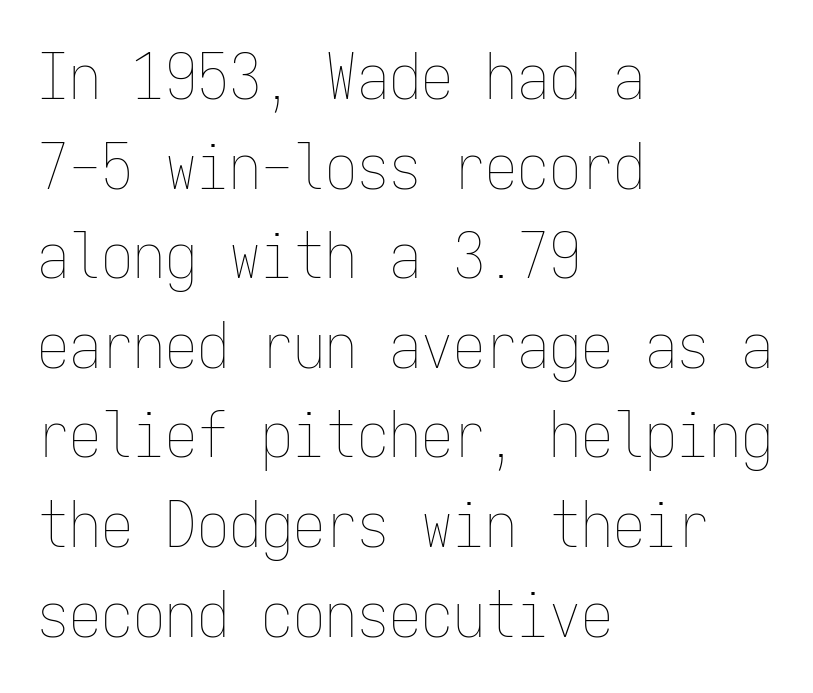
This sample is left-justified, so line endings fall wherever the words run out. Glyph-to-glyph distance matches everyday printed text. The glyphs are unaccompanied by any horizontal stroke below them. Each stroke keeps to a modest, everyday thickness or less.
